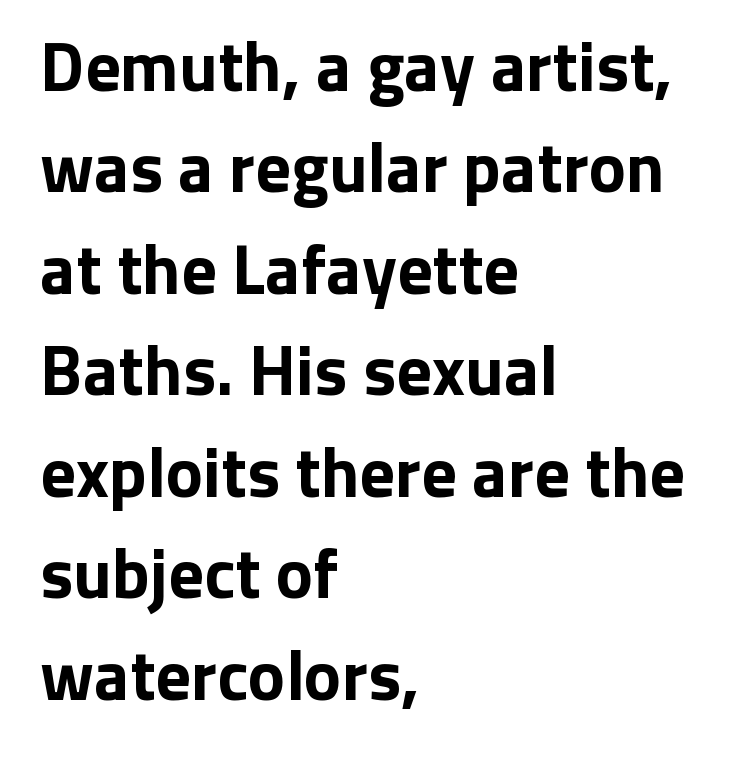
The image shows 70 px bold sans-serif type, upright; set left-aligned, normal line spacing (1.45x), normal letter spacing, not underlined; low stroke contrast and a medium x-height.
